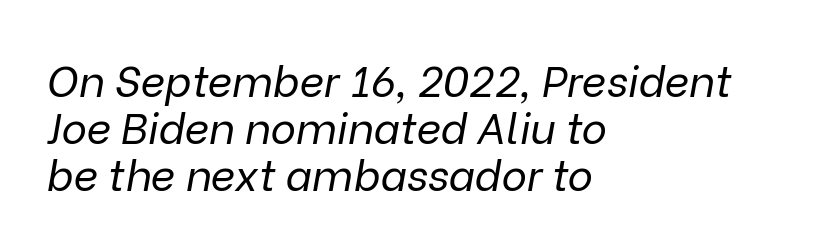
Q: Is the text bold? A: No.
Q: Is the text italic (slanted)? A: Yes, it leans right by about 9 degrees.
Q: Is the text underlined? A: No.
Q: How is the paragraph aligned? A: Left-aligned.
Q: Is the spacing between letters normal or unusually wide? A: Normal.
Q: Is the spacing between lines tight, normal or loose? A: Tight.
Q: Width (condensed, normal, or wide)? A: Normal.
Q: Stroke contrast? A: Low.
Q: x-height? A: Medium.
Q: Monospaced? A: No.
